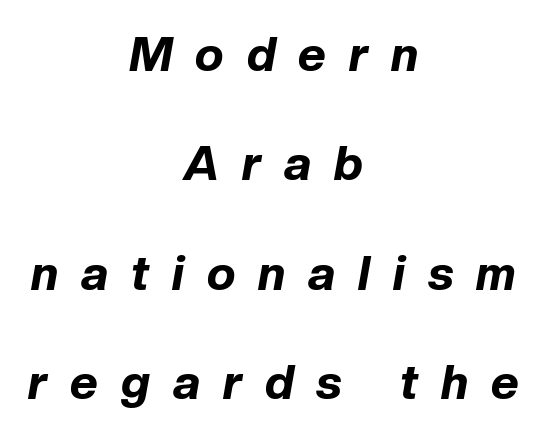
The image shows 48 px bold type, italic (leaning right); set centered, loose line spacing (2.28x), unusually wide letter spacing (+0.48 em), not underlined; low stroke contrast and a medium x-height.
